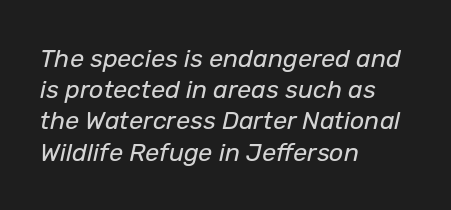
{"italic": "yes", "lean": "right", "slant_degrees": 12, "bold": "no", "underline": "no", "align": "left", "line_spacing": "normal", "line_spacing_ratio": 1.25, "letter_spacing": "normal", "letter_spacing_em": 0.0, "glyph_px": 25}
